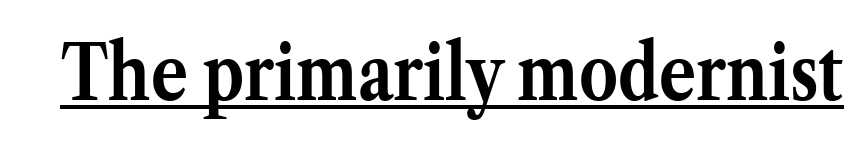
Q: Is the text bold? A: Yes.
Q: Is the text italic (slanted)? A: No, it is upright.
Q: Is the typeface a serif or a sans-serif typeface? A: Serif.
Q: Is the text underlined? A: Yes.
Q: Is the spacing between letters normal or unusually wide? A: Normal.
Q: Width (condensed, normal, or wide)? A: Normal.
Q: Stroke contrast? A: Medium.
Q: x-height? A: Medium.
Q: Monospaced? A: No.
